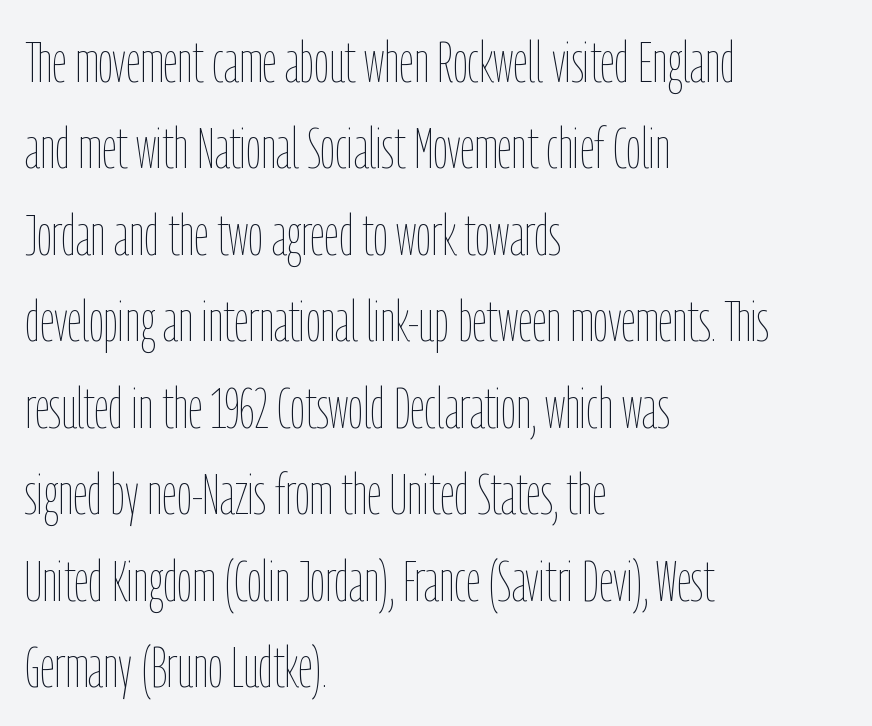
{"italic": "no", "bold": "no", "weight": "thin", "width": "condensed", "stroke_contrast": "low", "x_height": "medium", "monospaced": "no", "underline": "no", "align": "left", "line_spacing": "normal", "line_spacing_ratio": 1.49, "letter_spacing": "normal", "letter_spacing_em": 0.0, "glyph_px": 58}
